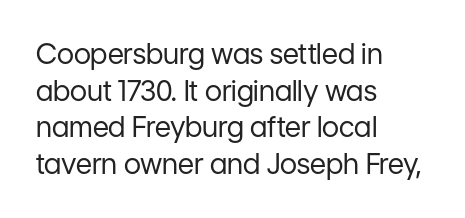
Q: Is the text bold? A: No.
Q: Is the text italic (slanted)? A: No, it is upright.
Q: Is the typeface a serif or a sans-serif typeface? A: Sans-serif.
Q: Is the text underlined? A: No.
Q: How is the paragraph aligned? A: Left-aligned.
Q: Is the spacing between letters normal or unusually wide? A: Normal.
Q: Is the spacing between lines tight, normal or loose? A: Normal.
Q: Width (condensed, normal, or wide)? A: Normal.
Q: Stroke contrast? A: Low.
Q: x-height? A: Medium.
Q: Monospaced? A: No.
